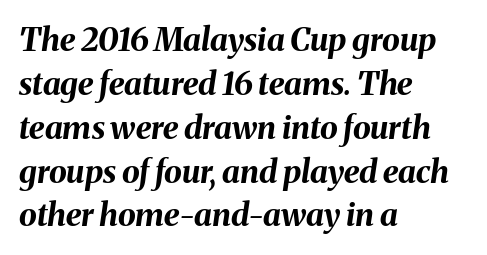
Q: Is the text bold? A: Yes.
Q: Is the text italic (slanted)? A: Yes, it leans right by about 8 degrees.
Q: Is the text underlined? A: No.
Q: How is the paragraph aligned? A: Left-aligned.
Q: Is the spacing between letters normal or unusually wide? A: Normal.
Q: Is the spacing between lines tight, normal or loose? A: Normal.
Q: Width (condensed, normal, or wide)? A: Normal.
Q: Stroke contrast? A: Medium.
Q: x-height? A: Medium.
Q: Monospaced? A: No.
